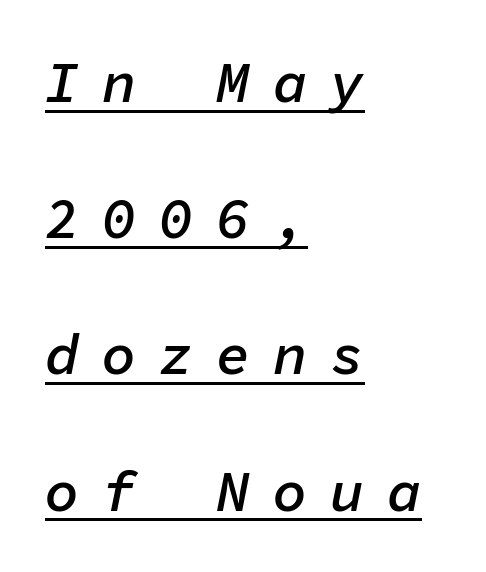
{"italic": "yes", "lean": "right", "slant_degrees": 11, "bold": "semi", "weight": "semibold", "width": "normal", "stroke_contrast": "low", "x_height": "medium", "monospaced": "yes", "underline": "yes", "align": "left", "line_spacing": "loose", "line_spacing_ratio": 2.39, "letter_spacing": "wide", "letter_spacing_em": 0.4, "glyph_px": 57}
